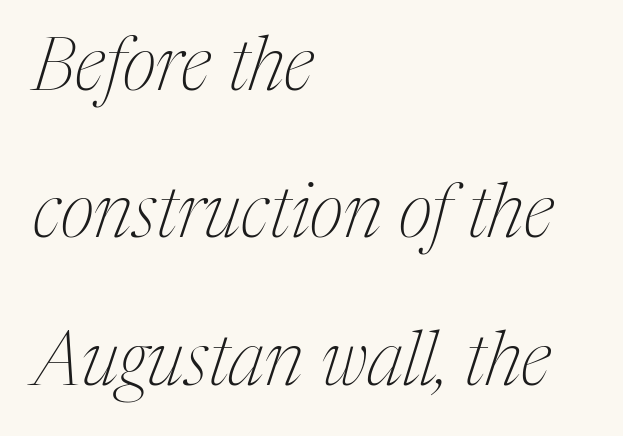
The image shows 74 px thin, condensed serif type, italic (leaning right); set left-aligned, loose line spacing (1.99x), normal letter spacing, not underlined; medium stroke contrast and a medium x-height.
